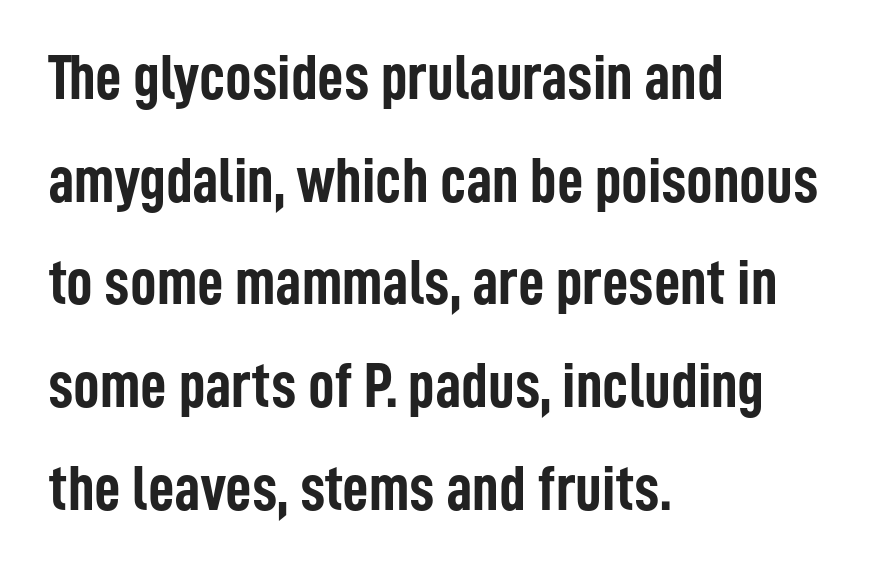
{"serif": "no", "italic": "no", "bold": "yes", "weight": "semibold", "width": "condensed", "stroke_contrast": "low", "x_height": "medium", "monospaced": "no", "underline": "no", "align": "left", "line_spacing": "normal", "line_spacing_ratio": 1.58, "letter_spacing": "normal", "letter_spacing_em": 0.0, "glyph_px": 65}
